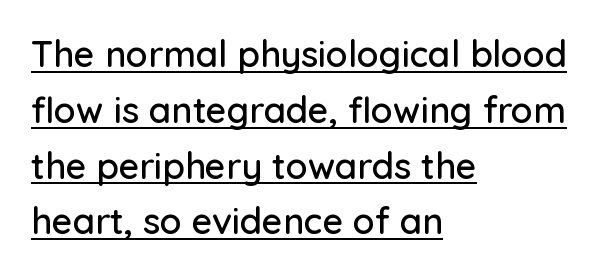
The image shows 36 px sans-serif type, upright; set left-aligned, normal line spacing (1.55x), normal letter spacing, underlined; low stroke contrast and a medium x-height.
